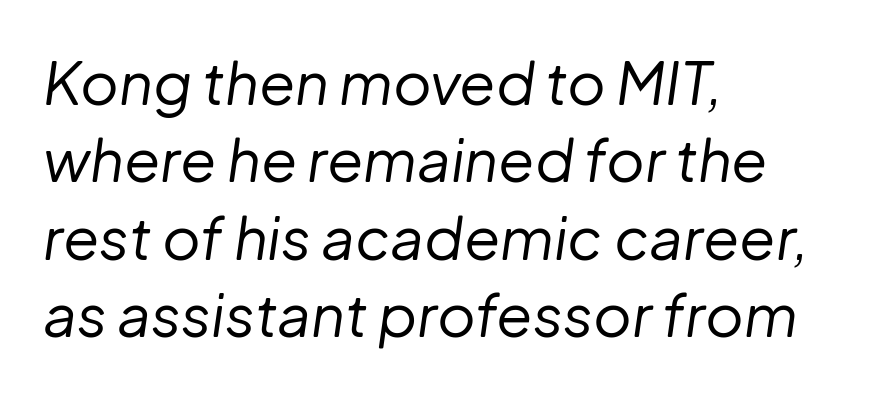
{"italic": "yes", "lean": "right", "slant_degrees": 8, "bold": "no", "weight": "regular", "width": "normal", "stroke_contrast": "low", "x_height": "medium", "monospaced": "no", "underline": "no", "align": "left", "line_spacing": "normal", "line_spacing_ratio": 1.31, "letter_spacing": "normal", "letter_spacing_em": 0.0, "glyph_px": 59}
